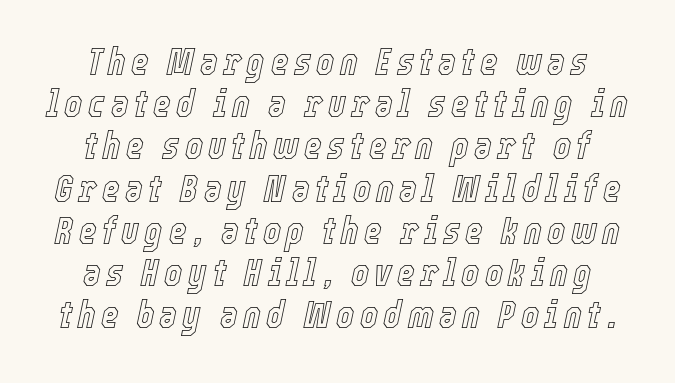
Q: Is the text italic (slanted)? A: Yes, it leans right by about 12 degrees.
Q: Is the text underlined? A: No.
Q: Is the spacing between lines tight, normal or loose? A: Tight.
Q: Width (condensed, normal, or wide)? A: Condensed.
Q: x-height? A: Medium.
Q: Monospaced? A: No.
